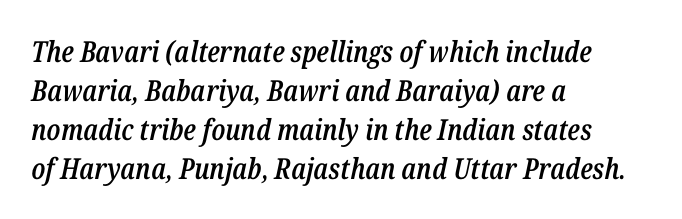
The image shows 29 px semibold, condensed type, italic (leaning right); set left-aligned, normal line spacing (1.34x), normal letter spacing, not underlined; low stroke contrast and a medium x-height.
